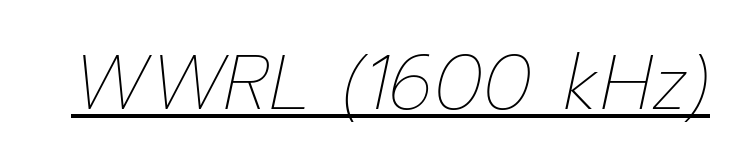
Q: Is the text bold? A: No.
Q: Is the text italic (slanted)? A: Yes, it leans right by about 12 degrees.
Q: Is the text underlined? A: Yes.
Q: Is the spacing between letters normal or unusually wide? A: Normal.
Q: Width (condensed, normal, or wide)? A: Normal.
Q: Stroke contrast? A: Low.
Q: x-height? A: Medium.
Q: Monospaced? A: No.
